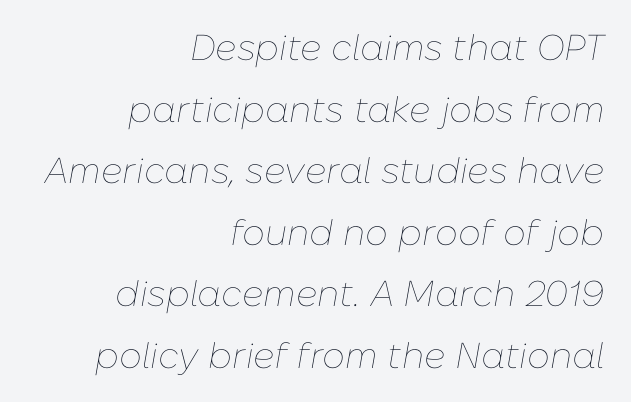
The image shows 36 px thin type, italic (leaning right); set right-aligned, line spacing 1.71x, normal letter spacing, not underlined; low stroke contrast and a medium x-height.
